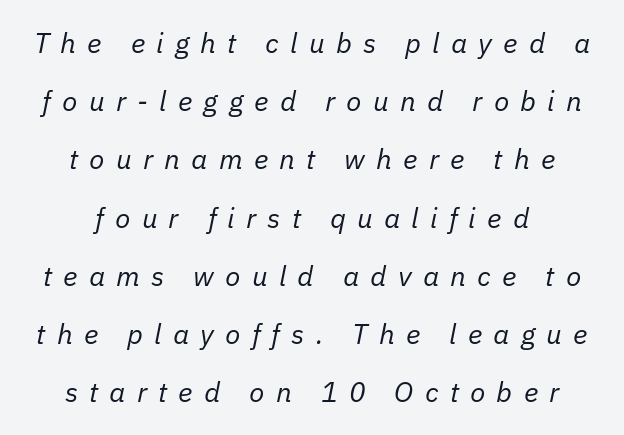
{"italic": "yes", "lean": "right", "slant_degrees": 11, "bold": "no", "weight": "regular", "width": "normal", "stroke_contrast": "low", "x_height": "medium", "monospaced": "no", "underline": "no", "align": "center", "line_spacing": "loose", "line_spacing_ratio": 2.08, "letter_spacing": "wide", "letter_spacing_em": 0.4, "glyph_px": 28}
